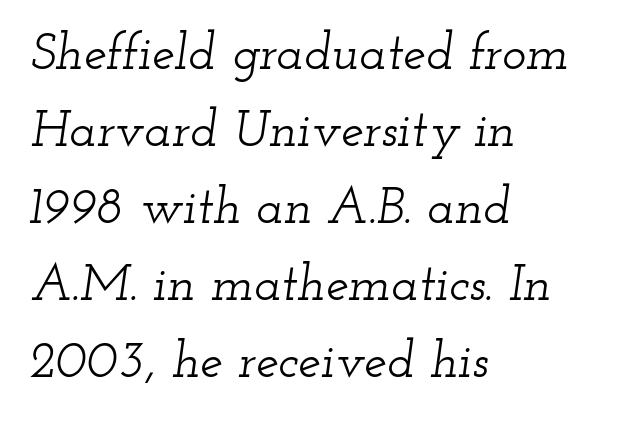
Q: Is the text italic (slanted)? A: Yes, it leans right by about 12 degrees.
Q: Is the typeface a serif or a sans-serif typeface? A: Serif.
Q: Is the text underlined? A: No.
Q: How is the paragraph aligned? A: Left-aligned.
Q: Is the spacing between letters normal or unusually wide? A: Normal.
Q: Is the spacing between lines tight, normal or loose? A: Normal.
Q: Width (condensed, normal, or wide)? A: Wide.
Q: Stroke contrast? A: Low.
Q: x-height? A: Small.
Q: Monospaced? A: No.
